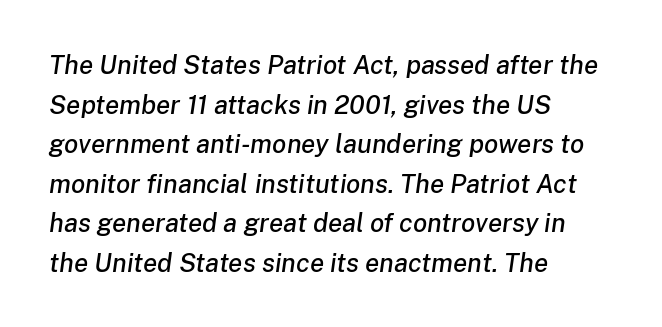
The image shows 26 px text type, italic (leaning right); set left-aligned, normal line spacing (1.52x), normal letter spacing, not underlined.
